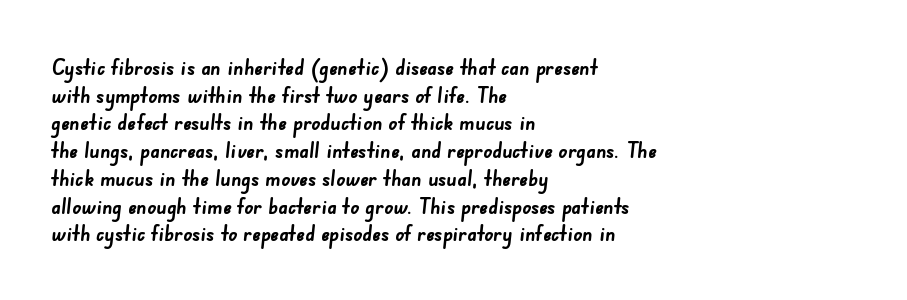
The image shows 22 px bold type; set left-aligned, normal line spacing (1.26x), normal letter spacing, not underlined.
